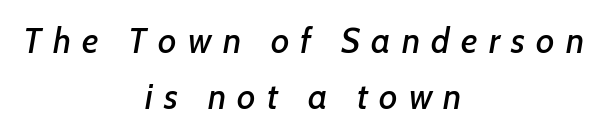
The image shows 35 px text type, italic (leaning right); set centered, normal line spacing (1.61x), unusually wide letter spacing (+0.32 em), not underlined; low stroke contrast and a medium x-height.
